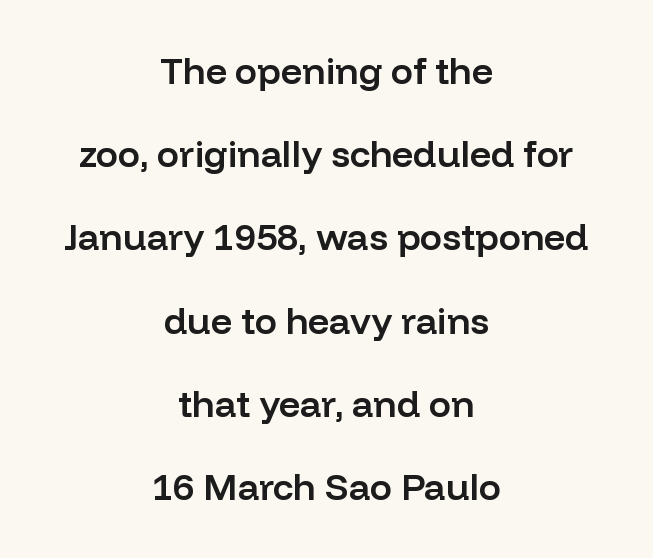
Q: Is the text bold? A: Semi-bold.
Q: Is the text italic (slanted)? A: No, it is upright.
Q: Is the typeface a serif or a sans-serif typeface? A: Sans-serif.
Q: Is the text underlined? A: No.
Q: How is the paragraph aligned? A: Centered.
Q: Is the spacing between letters normal or unusually wide? A: Normal.
Q: Is the spacing between lines tight, normal or loose? A: Loose.
Q: Width (condensed, normal, or wide)? A: Normal.
Q: Stroke contrast? A: Low.
Q: x-height? A: Medium.
Q: Monospaced? A: No.
